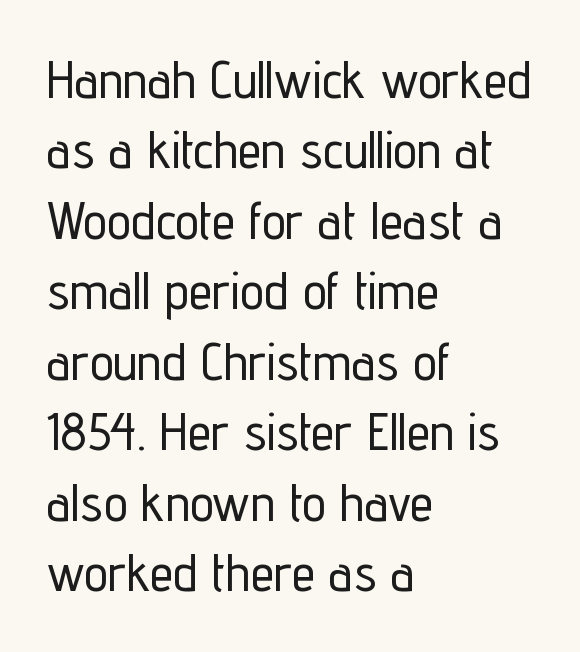
Q: Is the text italic (slanted)? A: No, it is upright.
Q: Is the typeface a serif or a sans-serif typeface? A: Sans-serif.
Q: Is the text underlined? A: No.
Q: How is the paragraph aligned? A: Left-aligned.
Q: Is the spacing between letters normal or unusually wide? A: Normal.
Q: Is the spacing between lines tight, normal or loose? A: Normal.
Q: Width (condensed, normal, or wide)? A: Condensed.
Q: Stroke contrast? A: Low.
Q: x-height? A: Medium.
Q: Monospaced? A: No.
